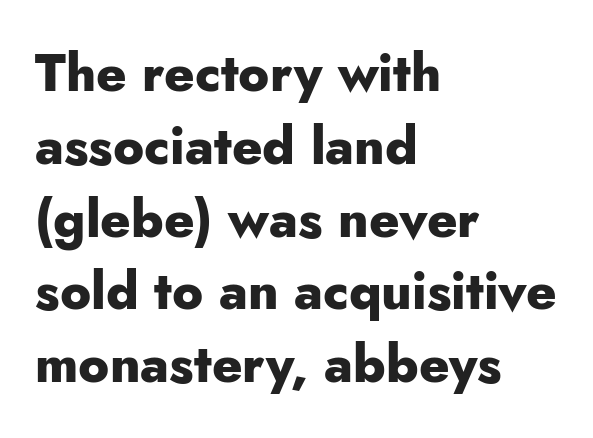
{"serif": "no", "italic": "no", "bold": "yes", "weight": "heavy", "width": "normal", "stroke_contrast": "low", "x_height": "small", "monospaced": "no", "underline": "no", "align": "left", "line_spacing": "normal", "line_spacing_ratio": 1.4, "letter_spacing": "normal", "letter_spacing_em": 0.0, "glyph_px": 52}
